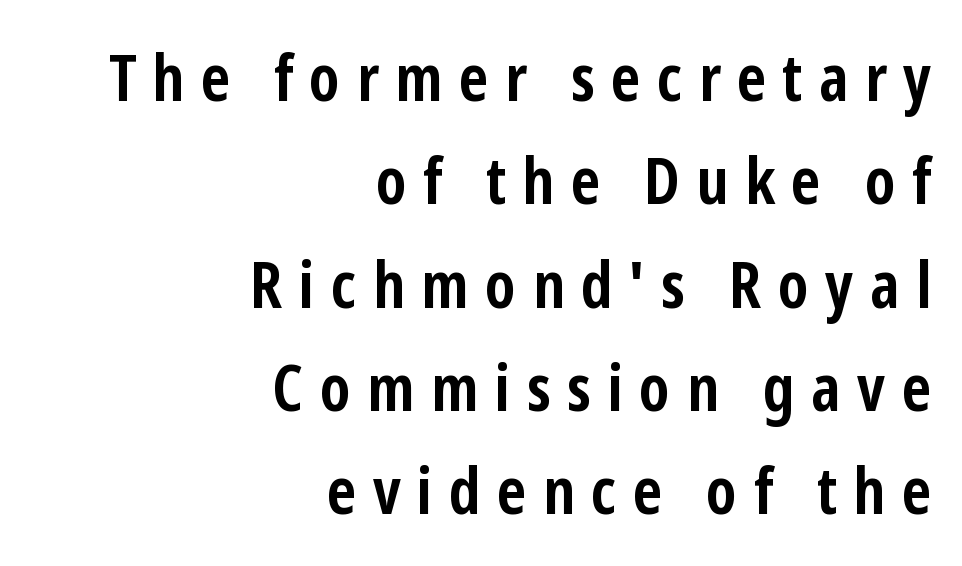
I'd describe the lettering as bold — thick and assertive. The leading is moderate, giving the passage an even texture. This sample uses an upright cut, with every glyph sitting square on the baseline. These lines are rendered in a variable-pitch font. Students, note that the glyphs here are deliberately spaced far apart. Check where the strokes stop: nothing finishes them off — pure sans.
